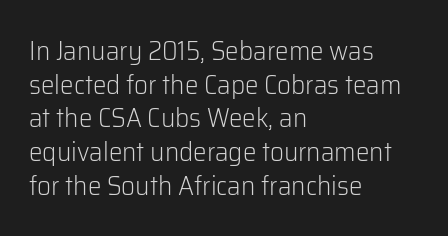
{"italic": "no", "bold": "no", "underline": "no", "align": "left", "line_spacing": "normal", "line_spacing_ratio": 1.25, "letter_spacing": "normal", "letter_spacing_em": 0.0, "glyph_px": 27}
